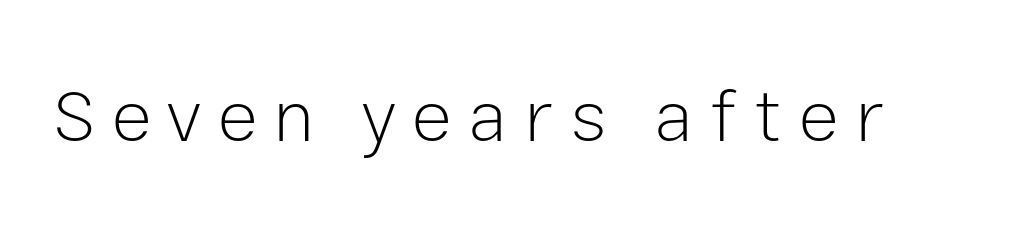
{"serif": "no", "italic": "no", "bold": "no", "weight": "light", "width": "normal", "stroke_contrast": "low", "x_height": "medium", "monospaced": "no", "underline": "no", "letter_spacing": "wide", "letter_spacing_em": 0.22, "glyph_px": 75}
